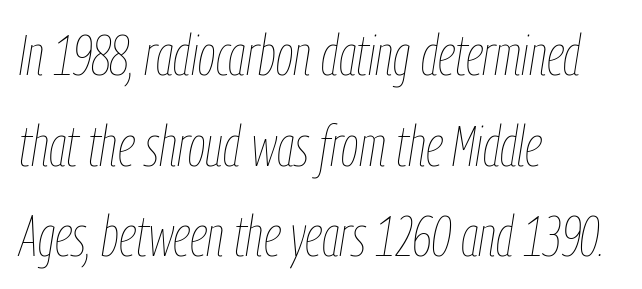
{"italic": "yes", "lean": "right", "slant_degrees": 9, "bold": "no", "weight": "thin", "width": "condensed", "stroke_contrast": "low", "x_height": "medium", "monospaced": "no", "underline": "no", "align": "left", "line_spacing": "normal", "line_spacing_ratio": 1.59, "letter_spacing": "normal", "letter_spacing_em": 0.0, "glyph_px": 57}
